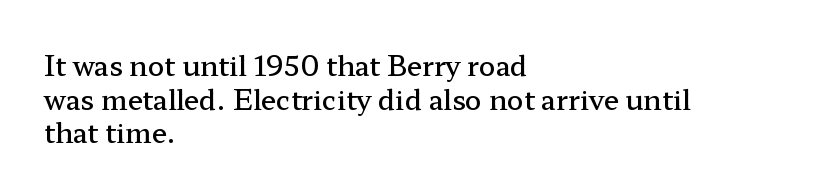
Q: Is the text bold? A: Semi-bold.
Q: Is the text italic (slanted)? A: No, it is upright.
Q: Is the text underlined? A: No.
Q: How is the paragraph aligned? A: Left-aligned.
Q: Is the spacing between letters normal or unusually wide? A: Normal.
Q: Is the spacing between lines tight, normal or loose? A: Normal.
